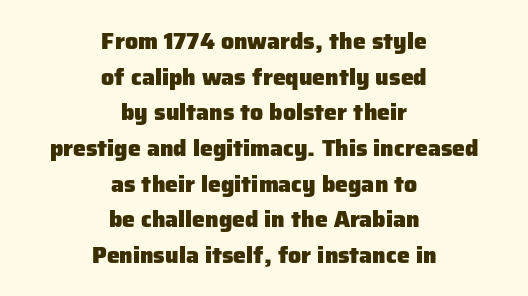
{"italic": "no", "bold": "yes", "underline": "no", "align": "center", "line_spacing": "normal", "line_spacing_ratio": 1.55, "letter_spacing": "normal", "letter_spacing_em": 0.0, "glyph_px": 23}
